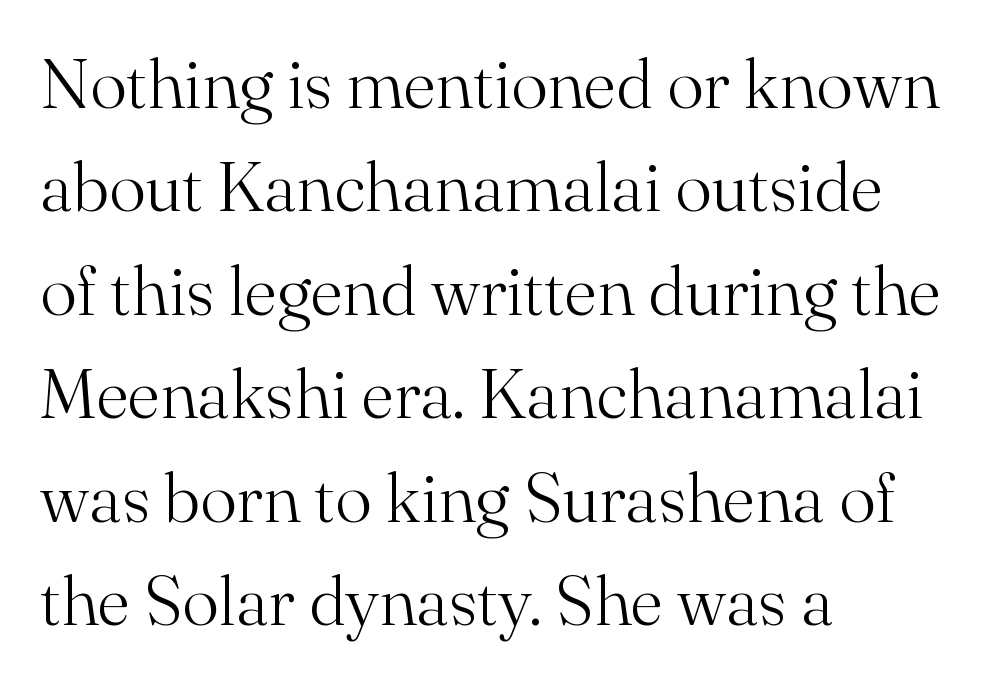
{"serif": "yes", "italic": "no", "bold": "no", "weight": "light", "width": "normal", "stroke_contrast": "medium", "x_height": "small", "monospaced": "no", "underline": "no", "align": "left", "line_spacing": "normal", "line_spacing_ratio": 1.5, "letter_spacing": "normal", "letter_spacing_em": 0.0, "glyph_px": 69}
